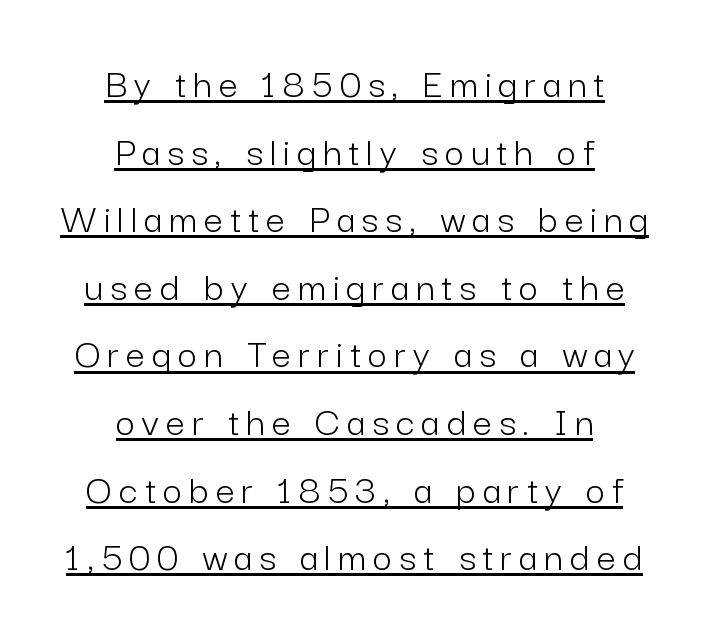
Weight: not bold — regular or lighter. Character widths vary here, with narrow letters taking less room than wide ones. The compositor balanced each line on the midline. Grotesque or geometric, the face here clearly has no serifs. Notice how a bar underscores the lettering throughout. What's the leading like? Ordinary, nothing unusual.
